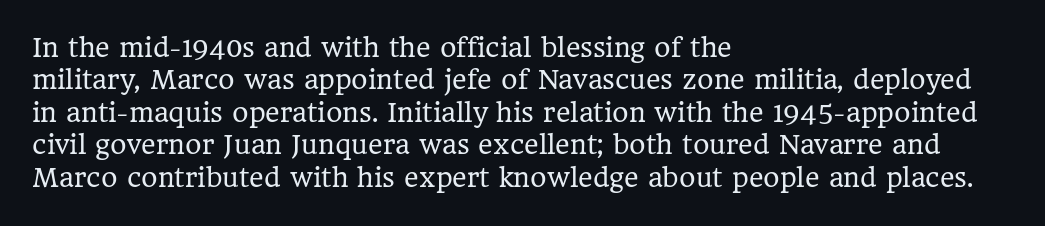
The words here are not underlined. Whoever set this chose a conventional vertical rhythm. Honestly, the letter spacing is just normal — you wouldn't notice it. Tall strokes in this sample are plumb rather than angled. Compared with a centered layout, this one pins lines to the left instead. The weight tops out at a normal text grade.
